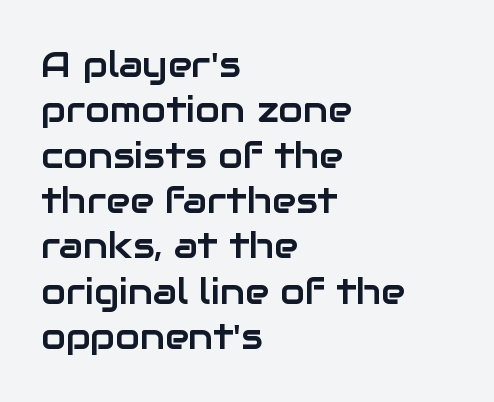
Q: Is the text italic (slanted)? A: No, it is upright.
Q: Is the typeface a serif or a sans-serif typeface? A: Sans-serif.
Q: Is the text underlined? A: No.
Q: How is the paragraph aligned? A: Left-aligned.
Q: Is the spacing between letters normal or unusually wide? A: Normal.
Q: Is the spacing between lines tight, normal or loose? A: Normal.
Q: Width (condensed, normal, or wide)? A: Normal.
Q: Stroke contrast? A: Low.
Q: x-height? A: Medium.
Q: Monospaced? A: No.
